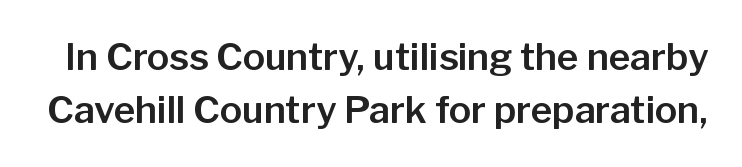
Q: Is the text italic (slanted)? A: No, it is upright.
Q: Is the typeface a serif or a sans-serif typeface? A: Sans-serif.
Q: Is the text underlined? A: No.
Q: Is the spacing between letters normal or unusually wide? A: Normal.
Q: Is the spacing between lines tight, normal or loose? A: Normal.
Q: Width (condensed, normal, or wide)? A: Normal.
Q: Stroke contrast? A: Low.
Q: x-height? A: Medium.
Q: Monospaced? A: No.
